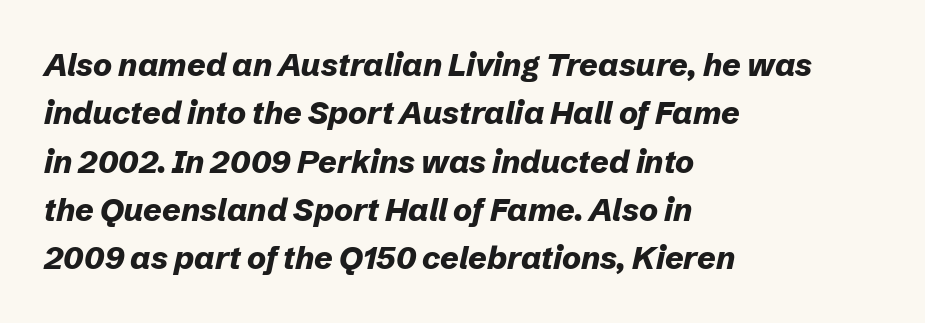
The image shows 32 px bold type, italic (leaning right); set left-aligned, normal line spacing (1.51x), normal letter spacing, not underlined; low stroke contrast and a medium x-height.
